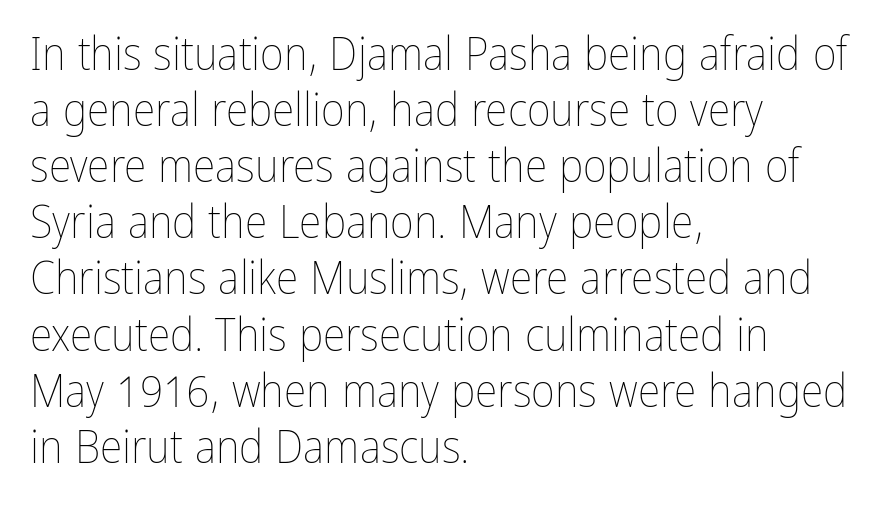
Q: Is the text bold? A: No.
Q: Is the text italic (slanted)? A: No, it is upright.
Q: Is the text underlined? A: No.
Q: How is the paragraph aligned? A: Left-aligned.
Q: Is the spacing between letters normal or unusually wide? A: Normal.
Q: Width (condensed, normal, or wide)? A: Condensed.
Q: Stroke contrast? A: Low.
Q: x-height? A: Medium.
Q: Monospaced? A: No.
